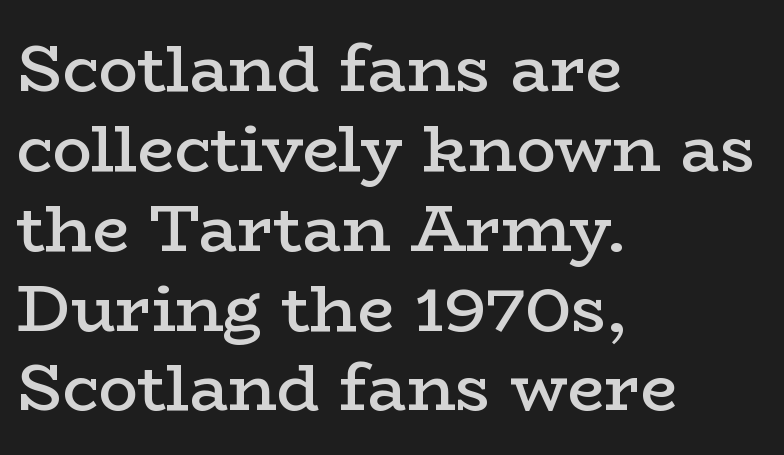
Q: Is the text bold? A: Semi-bold.
Q: Is the text italic (slanted)? A: No, it is upright.
Q: Is the typeface a serif or a sans-serif typeface? A: Serif.
Q: Is the text underlined? A: No.
Q: How is the paragraph aligned? A: Left-aligned.
Q: Is the spacing between letters normal or unusually wide? A: Normal.
Q: Width (condensed, normal, or wide)? A: Wide.
Q: Stroke contrast? A: Low.
Q: x-height? A: Medium.
Q: Monospaced? A: No.
